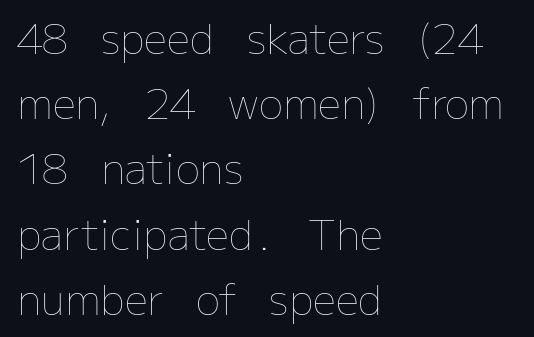
{"italic": "no", "bold": "no", "weight": "thin", "width": "normal", "stroke_contrast": "low", "x_height": "medium", "monospaced": "no", "underline": "no", "align": "left", "line_spacing": "normal", "line_spacing_ratio": 1.59, "letter_spacing": "normal", "letter_spacing_em": 0.0, "glyph_px": 41}
